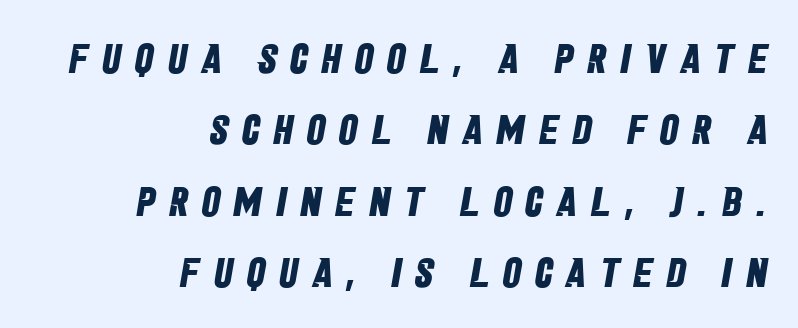
The image shows 42 px bold, condensed sans-serif type; set right-aligned, normal line spacing (1.7x), unusually wide letter spacing (+0.33 em), not underlined; low stroke contrast and a large x-height.
